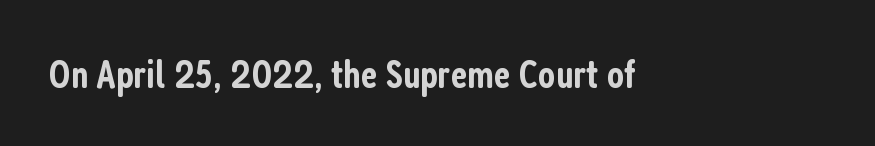
The image shows 41 px semibold, condensed sans-serif type, upright; set normal letter spacing, not underlined; low stroke contrast and a medium x-height.
